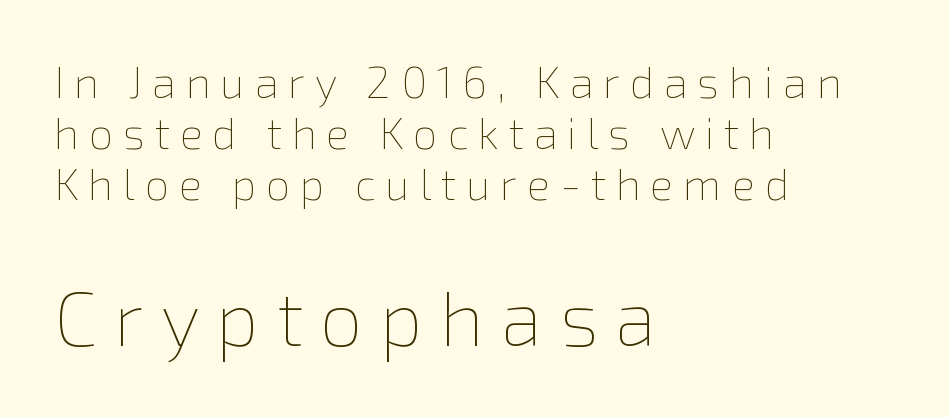
The image shows 77 px thin type, upright; set left-aligned, line spacing 1.16x, unusually wide letter spacing (+0.22 em), not underlined; the second (bottom) block is 1.75x larger; a medium x-height.
